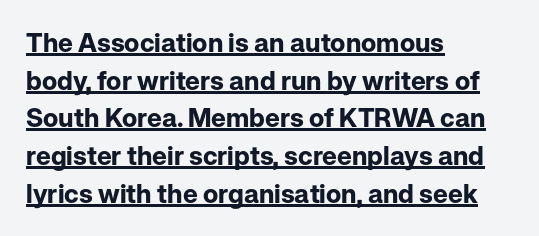
Q: Is the text bold? A: Yes.
Q: Is the text italic (slanted)? A: No, it is upright.
Q: Is the text underlined? A: Yes.
Q: How is the paragraph aligned? A: Left-aligned.
Q: Is the spacing between letters normal or unusually wide? A: Normal.
Q: Is the spacing between lines tight, normal or loose? A: Normal.
